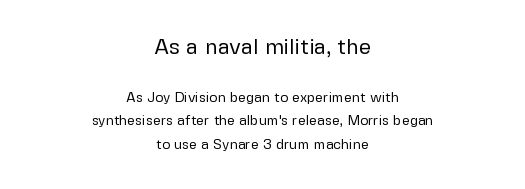
The image shows 22 px text type, upright; set centered, normal line spacing (1.66x), normal letter spacing, not underlined; the first (top) block is 1.57x larger.
